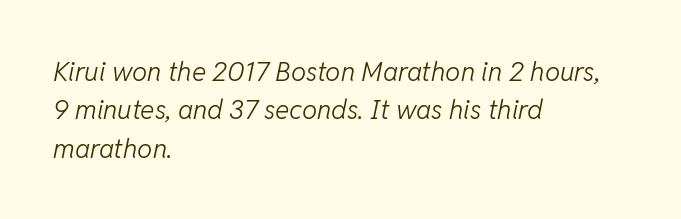
Q: Is the text bold? A: No.
Q: Is the text italic (slanted)? A: Yes, it leans right by about 11 degrees.
Q: Is the text underlined? A: No.
Q: How is the paragraph aligned? A: Left-aligned.
Q: Is the spacing between letters normal or unusually wide? A: Normal.
Q: Is the spacing between lines tight, normal or loose? A: Normal.
